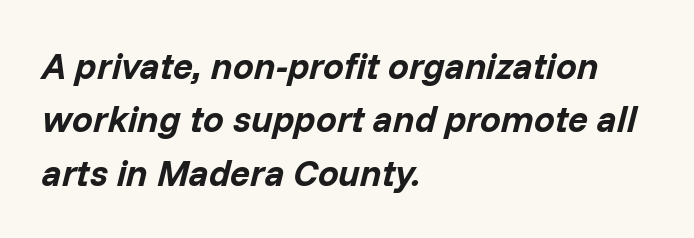
There's an unmistakable incline to the writing here. Line starts are locked; line ends wander. Evenly set lines give the paragraph a standard silhouette. The horizontal fit of the characters is conventional and even. A typesetter would call this proportional, since set widths differ per character. Strokes here are thick enough to call this a true bold.
